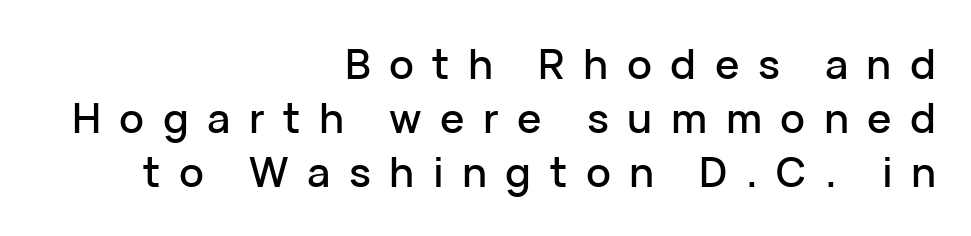
{"serif": "no", "italic": "no", "width": "normal", "stroke_contrast": "low", "x_height": "medium", "monospaced": "no", "underline": "no", "align": "right", "line_spacing": "normal", "line_spacing_ratio": 1.32, "letter_spacing": "wide", "letter_spacing_em": 0.45, "glyph_px": 41}
